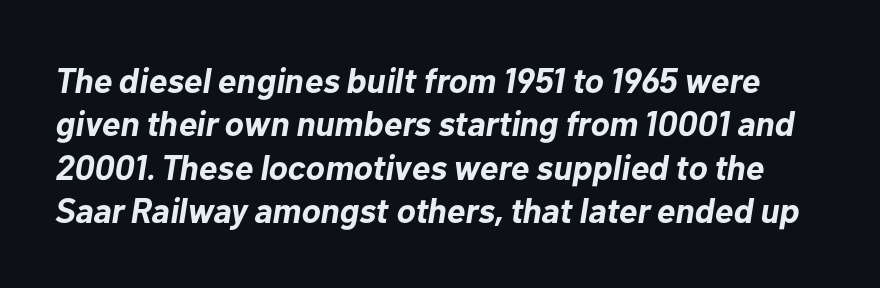
The image shows 35 px bold type, italic (leaning right); set line spacing 1.24x, normal letter spacing, not underlined; low stroke contrast and a medium x-height.
